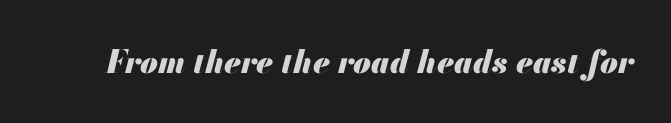
No extra tracking has been applied to these lines. The words here are not underlined. This sample uses an oblique cut, with every glyph tilted off the vertical. A dark, heavy texture on the line: the type is bold. Think of a printed novel: that variable character pitch is what you see here.
